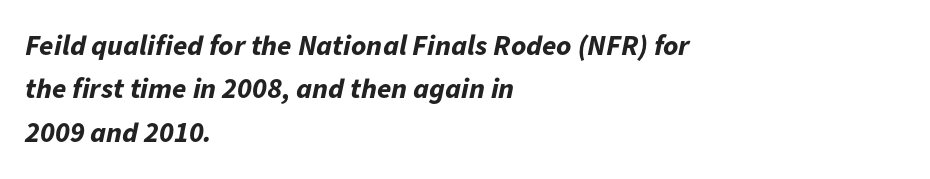
Q: Is the text bold? A: Yes.
Q: Is the text italic (slanted)? A: Yes, it leans right by about 11 degrees.
Q: Is the text underlined? A: No.
Q: How is the paragraph aligned? A: Left-aligned.
Q: Is the spacing between letters normal or unusually wide? A: Normal.
Q: Is the spacing between lines tight, normal or loose? A: Normal.
Q: Width (condensed, normal, or wide)? A: Normal.
Q: Stroke contrast? A: Low.
Q: x-height? A: Medium.
Q: Monospaced? A: No.
